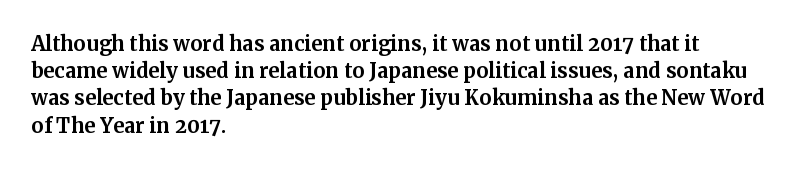
Q: Is the text bold? A: Yes.
Q: Is the text italic (slanted)? A: No, it is upright.
Q: Is the text underlined? A: No.
Q: How is the paragraph aligned? A: Left-aligned.
Q: Is the spacing between letters normal or unusually wide? A: Normal.
Q: Is the spacing between lines tight, normal or loose? A: Normal.
